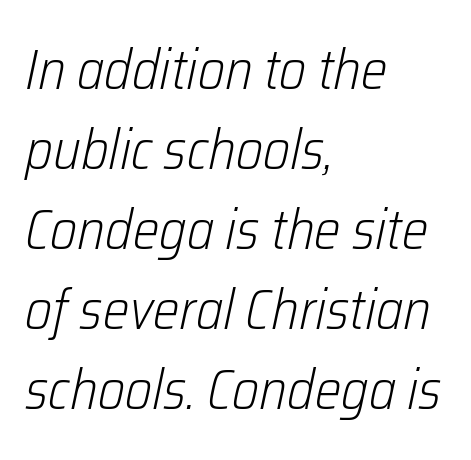
The image shows 56 px light, condensed type, italic (leaning right); set left-aligned, normal line spacing (1.43x), normal letter spacing, not underlined; low stroke contrast and a medium x-height.
